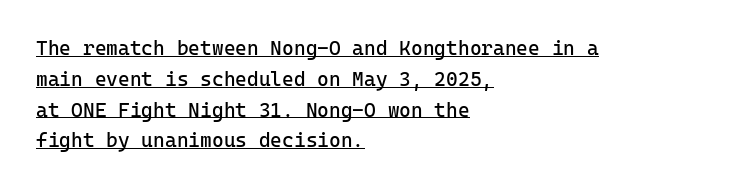
Q: Is the text bold? A: No.
Q: Is the text italic (slanted)? A: No, it is upright.
Q: Is the text underlined? A: Yes.
Q: How is the paragraph aligned? A: Left-aligned.
Q: Is the spacing between letters normal or unusually wide? A: Normal.
Q: Is the spacing between lines tight, normal or loose? A: Normal.
